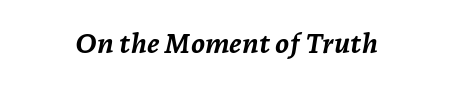
These lines were composed using italics. The passage shown is typed in a proportional face where columns would drift. Plain, unruled lines of type. Standard letterfit; no display-style spreading of the glyphs. Weight check: bold — yes, fully.
